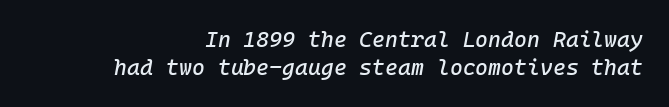
Q: Is the text italic (slanted)? A: Yes, it leans right by about 10 degrees.
Q: Is the text underlined? A: No.
Q: Is the spacing between letters normal or unusually wide? A: Normal.
Q: Is the spacing between lines tight, normal or loose? A: Normal.
